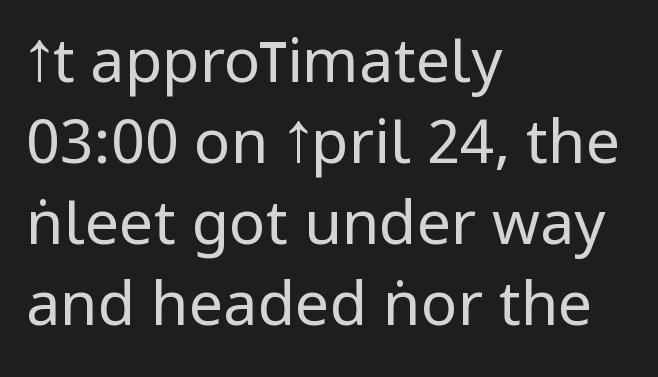
Q: Is the text bold? A: No.
Q: Is the text italic (slanted)? A: No, it is upright.
Q: Is the typeface a serif or a sans-serif typeface? A: Sans-serif.
Q: Is the text underlined? A: No.
Q: How is the paragraph aligned? A: Left-aligned.
Q: Is the spacing between letters normal or unusually wide? A: Normal.
Q: Is the spacing between lines tight, normal or loose? A: Normal.
Q: Width (condensed, normal, or wide)? A: Condensed.
Q: Stroke contrast? A: Low.
Q: x-height? A: Large.
Q: Monospaced? A: No.
